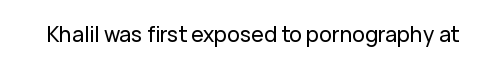
Every character sits straight up, as roman type does. The string is rendered with underlining switched off. Students, note that the glyphs here touch the page at normal intervals.
